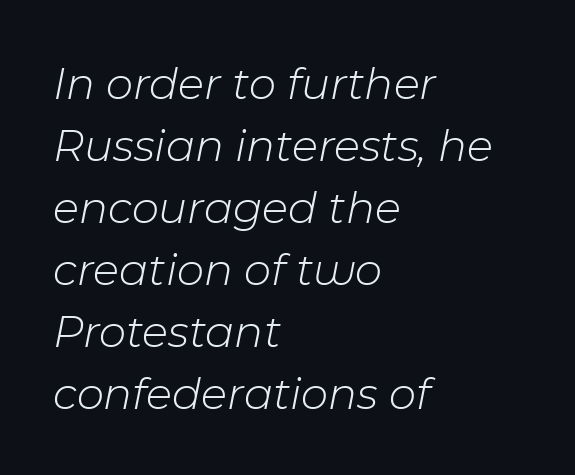
The image shows 47 px light type, italic (leaning right); set left-aligned, normal line spacing (1.32x), normal letter spacing, not underlined; low stroke contrast and a medium x-height.
